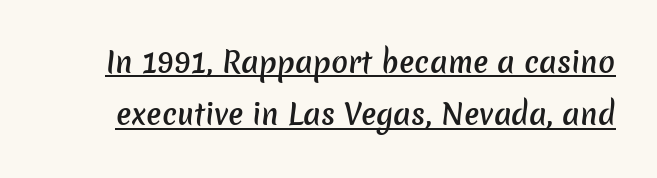
{"serif": "no", "bold": "semi", "weight": "semibold", "width": "normal", "stroke_contrast": "low", "x_height": "medium", "monospaced": "no", "underline": "yes", "line_spacing_ratio": 1.87, "letter_spacing": "normal", "letter_spacing_em": 0.0, "glyph_px": 28}
